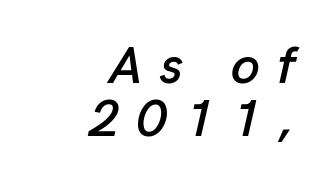
{"italic": "yes", "lean": "right", "slant_degrees": 13, "width": "normal", "stroke_contrast": "low", "x_height": "medium", "monospaced": "no", "underline": "no", "align": "right", "line_spacing": "tight", "line_spacing_ratio": 1.01, "letter_spacing": "wide", "letter_spacing_em": 0.33, "glyph_px": 52}
